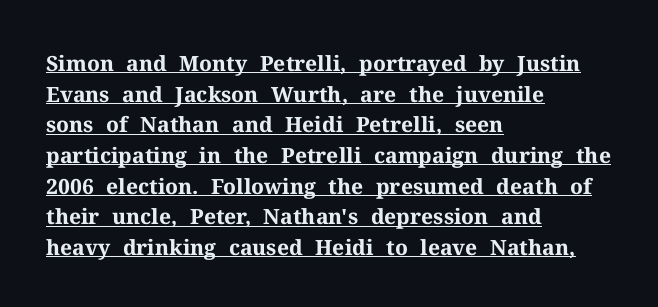
Heft: maximum for text — a bold. Line beginnings align vertically; line endings do not. The string is rendered with underlining switched on. Horizontal bands of white between lines are of average thickness. Posture: upright roman.
